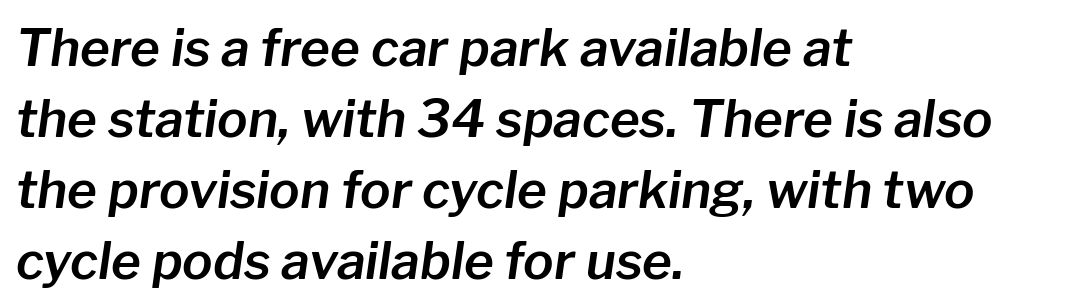
{"italic": "yes", "lean": "right", "slant_degrees": 8, "width": "normal", "stroke_contrast": "low", "x_height": "medium", "monospaced": "no", "underline": "no", "align": "left", "line_spacing": "normal", "line_spacing_ratio": 1.39, "letter_spacing": "normal", "letter_spacing_em": 0.0, "glyph_px": 51}
